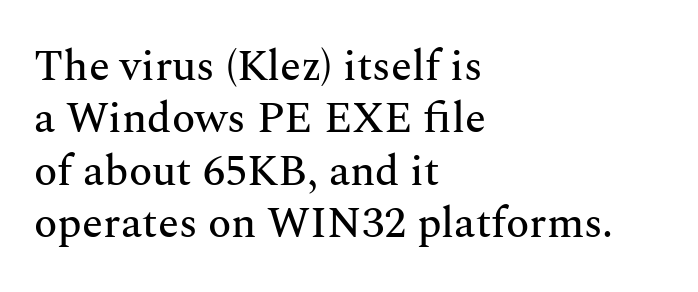
The typesetter chose a ragged-right arrangement here. Yep, those are serifs on the letters. Descender tails drop into unmarked territory. Proportional: the letters do not fall into vertical columns.
